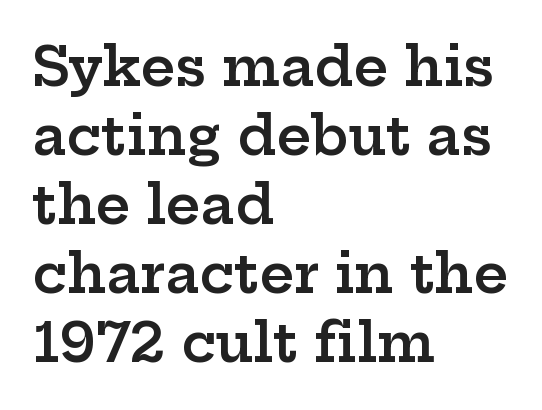
{"serif": "yes", "italic": "no", "bold": "semi", "weight": "semibold", "width": "wide", "stroke_contrast": "low", "x_height": "medium", "monospaced": "no", "underline": "no", "align": "left", "line_spacing": "normal", "line_spacing_ratio": 1.28, "letter_spacing": "normal", "letter_spacing_em": 0.0, "glyph_px": 54}
